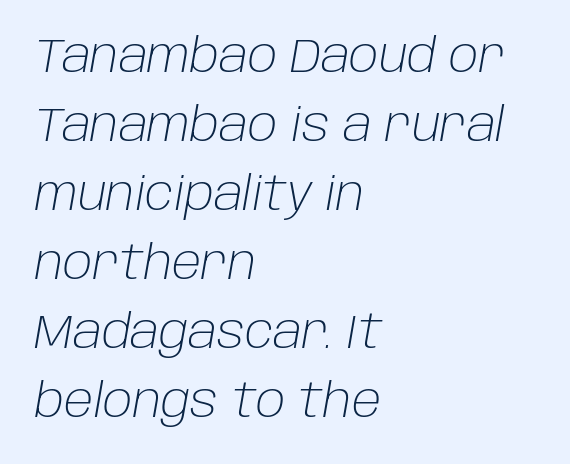
Q: Is the text bold? A: No.
Q: Is the text italic (slanted)? A: Yes, it leans right by about 10 degrees.
Q: Is the text underlined? A: No.
Q: How is the paragraph aligned? A: Left-aligned.
Q: Is the spacing between letters normal or unusually wide? A: Normal.
Q: Is the spacing between lines tight, normal or loose? A: Normal.
Q: Width (condensed, normal, or wide)? A: Normal.
Q: Stroke contrast? A: Low.
Q: x-height? A: Large.
Q: Monospaced? A: No.
